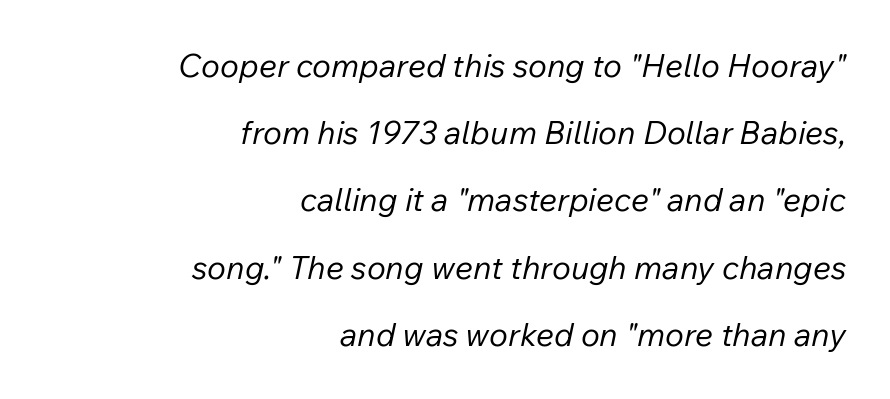
Q: Is the text bold? A: No.
Q: Is the text italic (slanted)? A: Yes, it leans right by about 12 degrees.
Q: Is the text underlined? A: No.
Q: How is the paragraph aligned? A: Right-aligned.
Q: Is the spacing between letters normal or unusually wide? A: Normal.
Q: Is the spacing between lines tight, normal or loose? A: Loose.
Q: Width (condensed, normal, or wide)? A: Normal.
Q: Stroke contrast? A: Low.
Q: x-height? A: Medium.
Q: Monospaced? A: No.
